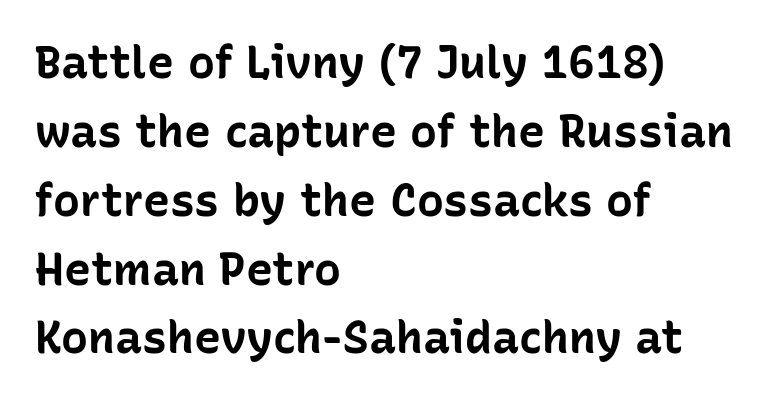
This sample uses plain, unmodified letter spacing. I'd describe the lettering as bold — thick and assertive. Examine the stroke ends and you'll find no serifs. Ascenders rise straight up at ninety degrees. One glance says typical: line gaps are just what's usual. Clear beneath every line of the passage.
